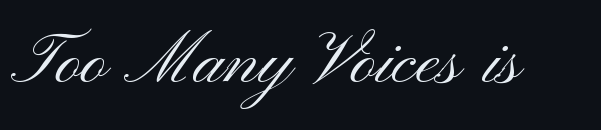
{"serif": "no", "bold": "no", "weight": "light", "width": "wide", "stroke_contrast": "medium", "x_height": "small", "monospaced": "no", "underline": "no", "letter_spacing": "normal", "letter_spacing_em": 0.0, "glyph_px": 71}
